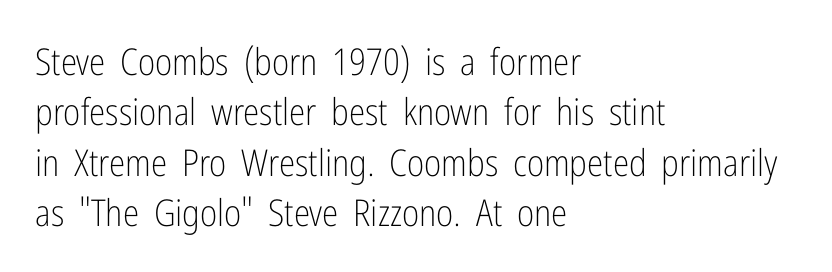
The image shows 37 px light, condensed sans-serif type, upright; set left-aligned, normal line spacing (1.36x), normal letter spacing, not underlined; low stroke contrast and a medium x-height.
